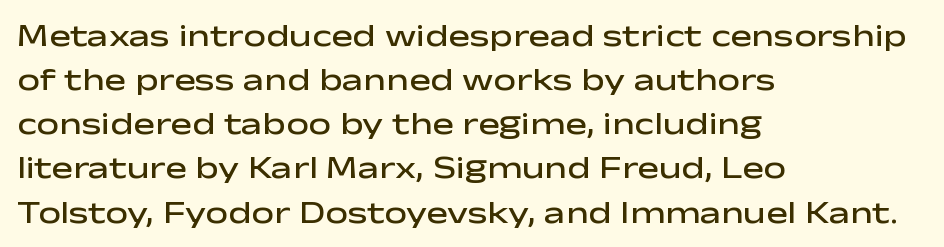
{"serif": "no", "italic": "no", "bold": "semi", "weight": "semibold", "width": "wide", "stroke_contrast": "low", "x_height": "medium", "monospaced": "no", "underline": "no", "align": "left", "line_spacing": "normal", "line_spacing_ratio": 1.38, "letter_spacing": "normal", "letter_spacing_em": 0.0, "glyph_px": 32}
